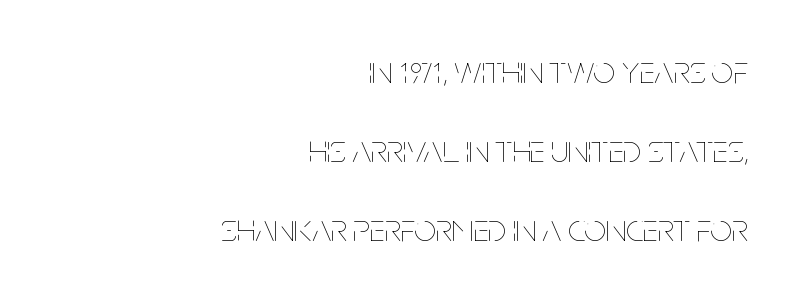
Q: Is the text bold? A: No.
Q: Is the text italic (slanted)? A: No, it is upright.
Q: Is the text underlined? A: No.
Q: How is the paragraph aligned? A: Right-aligned.
Q: Is the spacing between letters normal or unusually wide? A: Normal.
Q: Is the spacing between lines tight, normal or loose? A: Loose.
Q: Width (condensed, normal, or wide)? A: Condensed.
Q: Stroke contrast? A: Low.
Q: x-height? A: Large.
Q: Monospaced? A: No.
